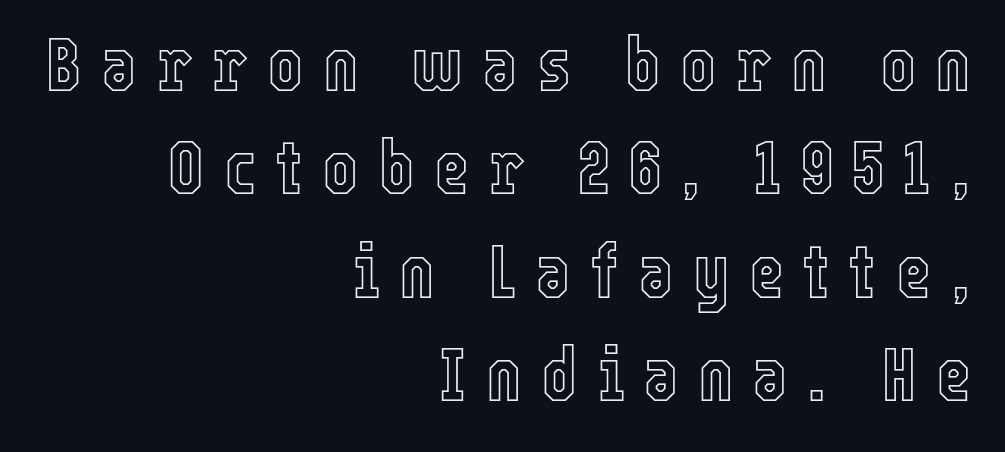
Q: Is the text italic (slanted)? A: No, it is upright.
Q: Is the text underlined? A: No.
Q: How is the paragraph aligned? A: Right-aligned.
Q: Is the spacing between letters normal or unusually wide? A: Unusually wide.
Q: Is the spacing between lines tight, normal or loose? A: Normal.
Q: Width (condensed, normal, or wide)? A: Condensed.
Q: x-height? A: Medium.
Q: Monospaced? A: No.
